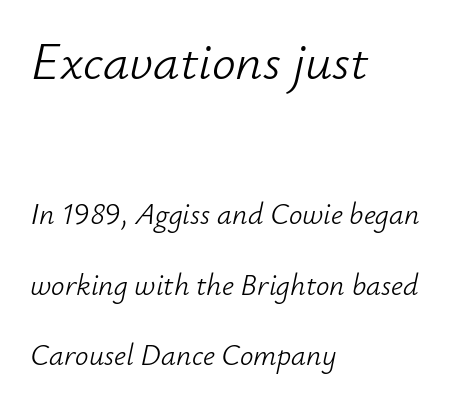
Q: Is the text bold? A: No.
Q: Is the text italic (slanted)? A: Yes, it leans right by about 12 degrees.
Q: Is the text underlined? A: No.
Q: How is the paragraph aligned? A: Left-aligned.
Q: Is the spacing between letters normal or unusually wide? A: Normal.
Q: Is the spacing between lines tight, normal or loose? A: Loose.
Q: Which block of text is set in a larger size, the first (top) or the second (bottom)? A: The first (top) one.
Q: Width (condensed, normal, or wide)? A: Normal.
Q: Stroke contrast? A: Low.
Q: x-height? A: Small.
Q: Monospaced? A: No.
